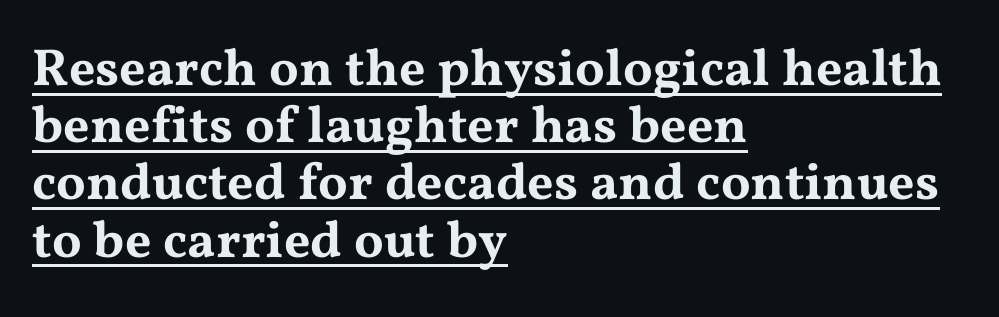
{"serif": "yes", "italic": "no", "width": "wide", "stroke_contrast": "medium", "x_height": "medium", "monospaced": "no", "underline": "yes", "align": "left", "line_spacing": "tight", "line_spacing_ratio": 1.1, "letter_spacing": "normal", "letter_spacing_em": 0.0, "glyph_px": 52}
